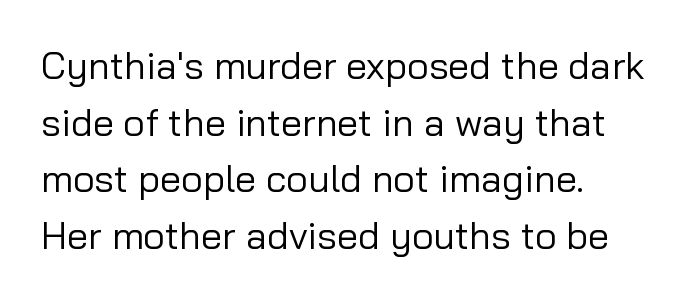
{"serif": "no", "italic": "no", "bold": "no", "weight": "regular", "width": "normal", "stroke_contrast": "low", "x_height": "medium", "monospaced": "no", "underline": "no", "align": "left", "line_spacing": "normal", "line_spacing_ratio": 1.49, "letter_spacing": "normal", "letter_spacing_em": 0.0, "glyph_px": 38}
